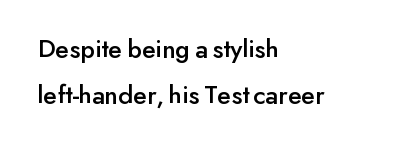
The image shows 27 px text type, upright; set left-aligned, normal line spacing (1.69x), normal letter spacing, not underlined.
